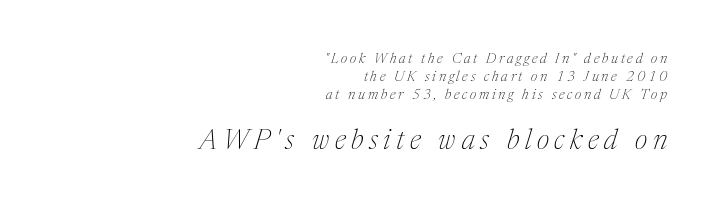
The image shows 28 px thin serif type, italic (leaning right); set right-aligned, normal line spacing (1.27x), unusually wide letter spacing (+0.2 em), not underlined; the second (bottom) block is 2.0x larger; medium stroke contrast and a medium x-height.
